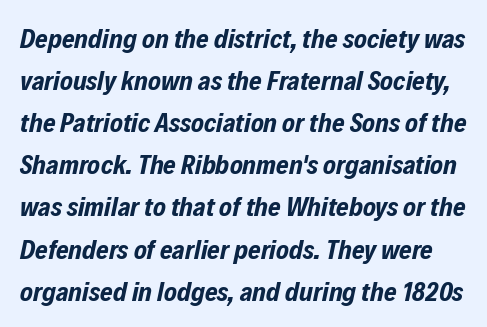
{"italic": "yes", "lean": "right", "slant_degrees": 12, "bold": "yes", "underline": "no", "line_spacing": "normal", "line_spacing_ratio": 1.56, "letter_spacing": "normal", "letter_spacing_em": 0.0, "glyph_px": 27}
